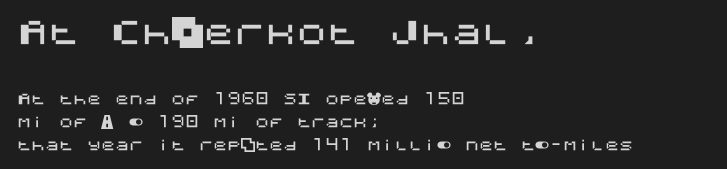
{"serif": "no", "italic": "no", "width": "normal", "stroke_contrast": "medium", "x_height": "large", "underline": "no", "align": "left", "line_spacing": "normal", "line_spacing_ratio": 1.63, "letter_spacing": "normal", "letter_spacing_em": 0.0, "larger_block": "first", "size_ratio": 2.21, "glyph_px": 31}
